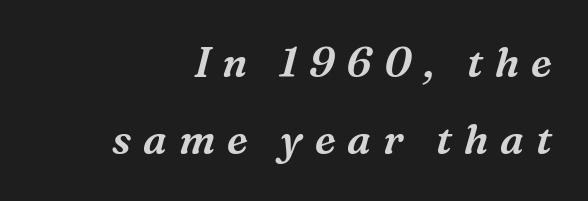
The image shows 41 px serif type, italic (leaning right); set line spacing 1.87x, unusually wide letter spacing (+0.29 em), not underlined; medium stroke contrast and a medium x-height.
